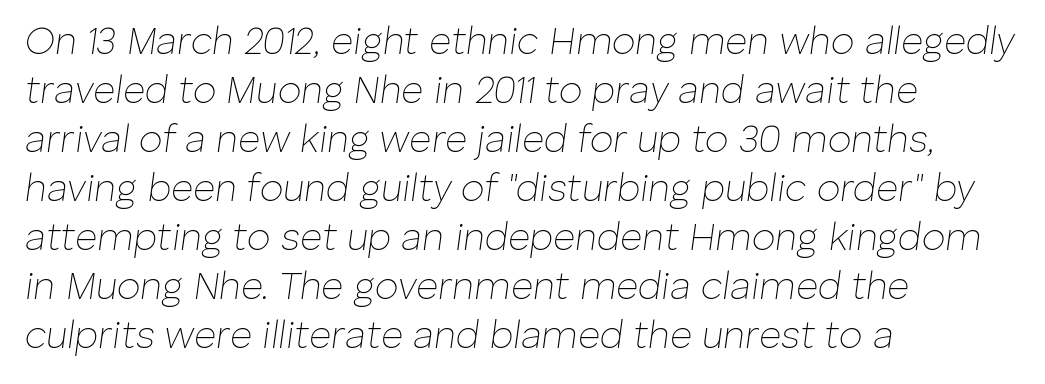
{"italic": "yes", "lean": "right", "slant_degrees": 8, "bold": "no", "weight": "thin", "width": "normal", "stroke_contrast": "low", "x_height": "medium", "monospaced": "no", "underline": "no", "align": "left", "line_spacing": "normal", "line_spacing_ratio": 1.29, "letter_spacing": "normal", "letter_spacing_em": 0.0, "glyph_px": 38}
